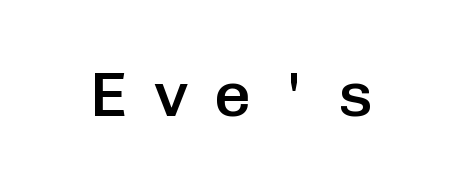
{"serif": "no", "italic": "no", "bold": "semi", "weight": "semibold", "width": "normal", "stroke_contrast": "low", "x_height": "medium", "monospaced": "yes", "underline": "no", "letter_spacing": "wide", "letter_spacing_em": 0.36, "glyph_px": 64}
